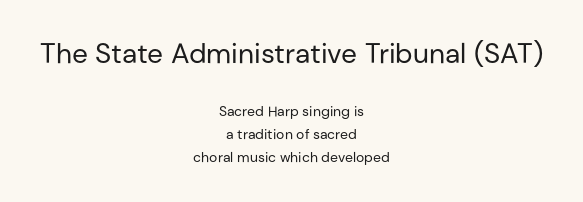
This sample has the flowing, uneven cadence of proportional lettering. Top chunk: large. Bottom chunk: small. A centered setting, common on invitations and titles, is used for this passage. You could call the tracking neutral — neither tight nor loose. Designer's note — italics off, roman on. Plain, unruled lines of type.
